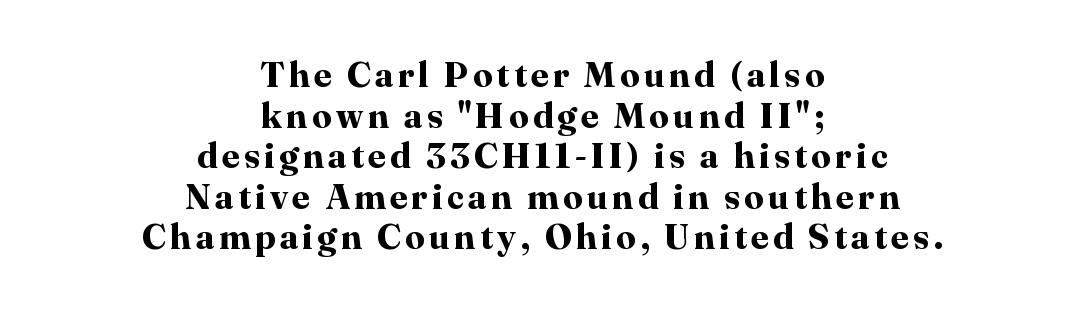
Q: Is the text bold? A: Yes.
Q: Is the text italic (slanted)? A: No, it is upright.
Q: Is the typeface a serif or a sans-serif typeface? A: Serif.
Q: Is the text underlined? A: No.
Q: How is the paragraph aligned? A: Centered.
Q: Width (condensed, normal, or wide)? A: Normal.
Q: Stroke contrast? A: High.
Q: x-height? A: Medium.
Q: Monospaced? A: No.
